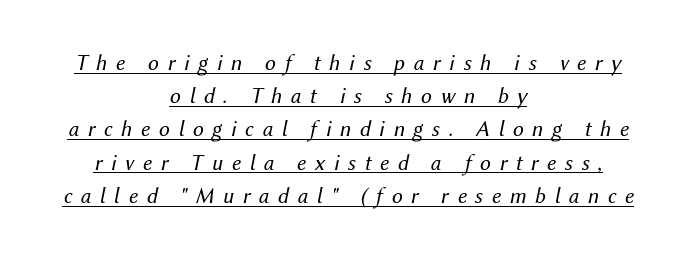
Q: Is the text bold? A: No.
Q: Is the text italic (slanted)? A: Yes, it leans right by about 12 degrees.
Q: Is the text underlined? A: Yes.
Q: How is the paragraph aligned? A: Centered.
Q: Is the spacing between letters normal or unusually wide? A: Unusually wide.
Q: Is the spacing between lines tight, normal or loose? A: Normal.
